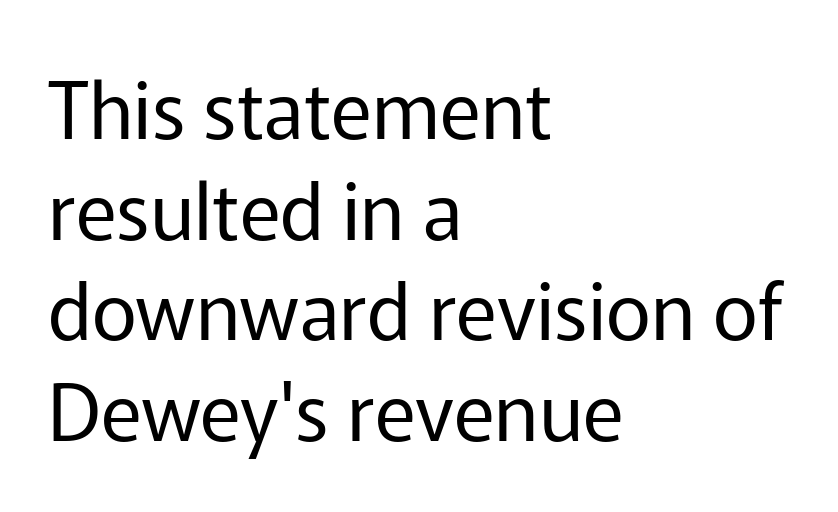
{"serif": "no", "italic": "no", "bold": "no", "weight": "regular", "width": "normal", "stroke_contrast": "low", "x_height": "medium", "monospaced": "no", "underline": "no", "align": "left", "line_spacing": "normal", "line_spacing_ratio": 1.29, "letter_spacing": "normal", "letter_spacing_em": 0.0, "glyph_px": 78}
